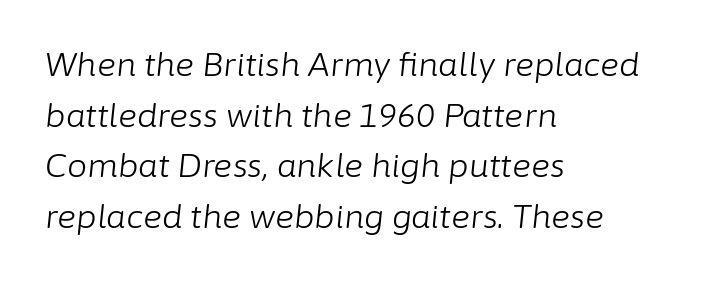
The image shows 32 px light type, italic (leaning right); set left-aligned, normal line spacing (1.58x), normal letter spacing, not underlined; low stroke contrast and a medium x-height.
